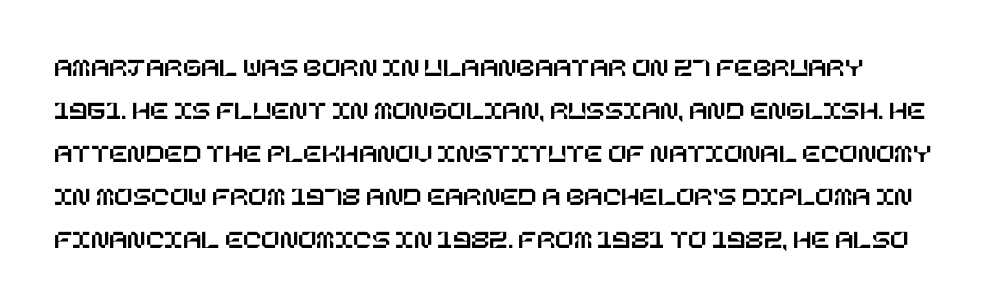
Each row of text sits above clean, open space. Every character sits straight up, as roman type does. Tracking value appears to be zero — textbook default spacing. Successive baselines arrive at the customary interval.
